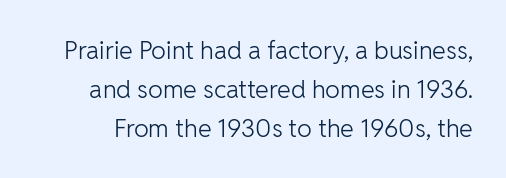
A typesetter would call this leading conventional body-copy spacing. Each row of text sits above clean, open space. The letterforms sit shoulder to shoulder at normal distance. Is the stroke heavy? The answer is a plain regular-or-lighter.
